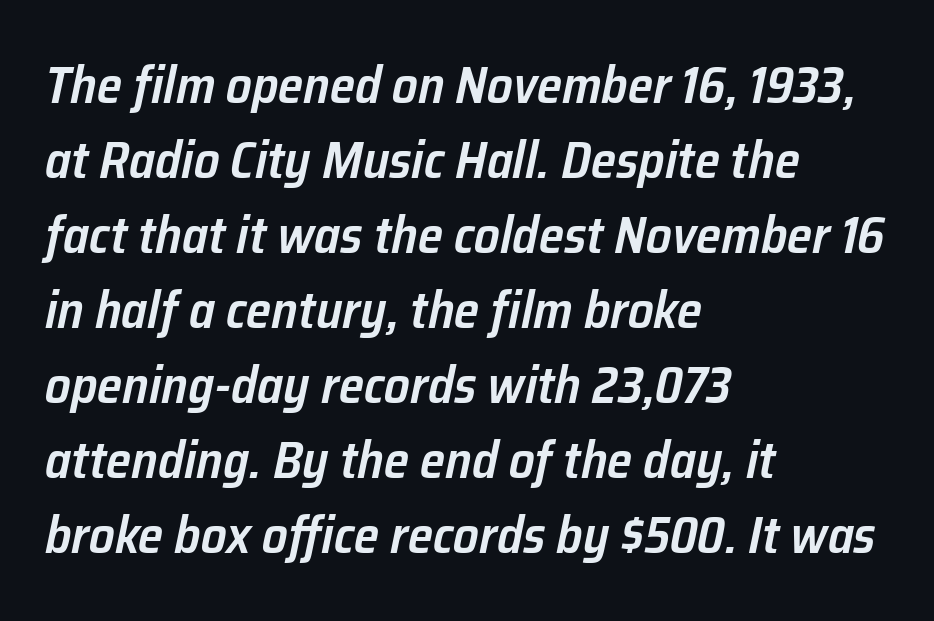
Q: Is the text bold? A: Semi-bold.
Q: Is the text italic (slanted)? A: Yes, it leans right by about 12 degrees.
Q: Is the text underlined? A: No.
Q: How is the paragraph aligned? A: Left-aligned.
Q: Is the spacing between letters normal or unusually wide? A: Normal.
Q: Is the spacing between lines tight, normal or loose? A: Normal.
Q: Width (condensed, normal, or wide)? A: Normal.
Q: Stroke contrast? A: Low.
Q: x-height? A: Medium.
Q: Monospaced? A: No.
